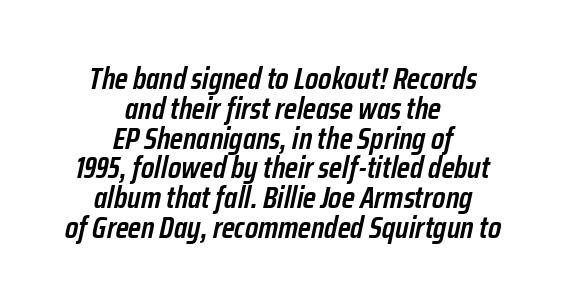
Q: Is the text bold? A: Semi-bold.
Q: Is the text italic (slanted)? A: Yes, it leans right by about 12 degrees.
Q: Is the text underlined? A: No.
Q: How is the paragraph aligned? A: Centered.
Q: Is the spacing between letters normal or unusually wide? A: Normal.
Q: Is the spacing between lines tight, normal or loose? A: Tight.
Q: Width (condensed, normal, or wide)? A: Condensed.
Q: Stroke contrast? A: Low.
Q: x-height? A: Medium.
Q: Monospaced? A: No.
